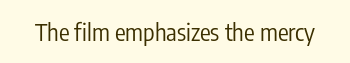
{"italic": "no", "bold": "no", "underline": "no", "letter_spacing": "normal", "letter_spacing_em": 0.0, "glyph_px": 24}
